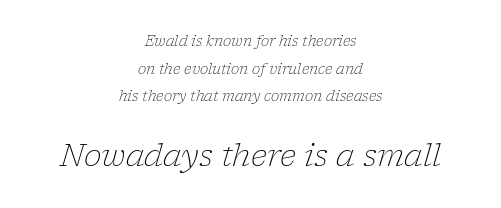
The image shows 30 px light serif type, italic (leaning right); set centered, loose line spacing (1.97x), normal letter spacing, not underlined; the second (bottom) block is 2.14x larger; low stroke contrast and a medium x-height.
